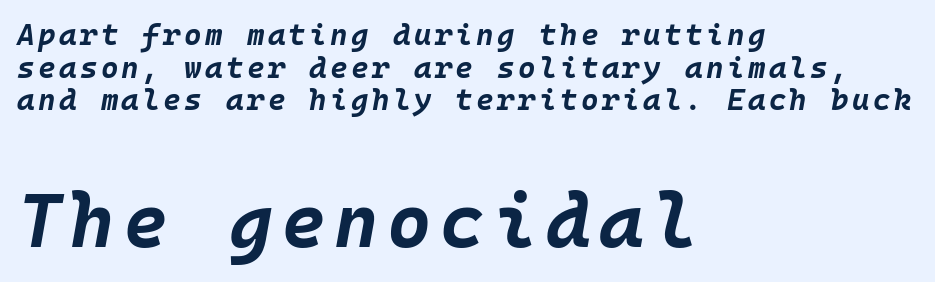
The image shows 76 px bold type, italic (leaning right), monospaced; set left-aligned, tight line spacing (1.09x), not underlined; the second (bottom) block is 2.53x larger; low stroke contrast and a large x-height.
